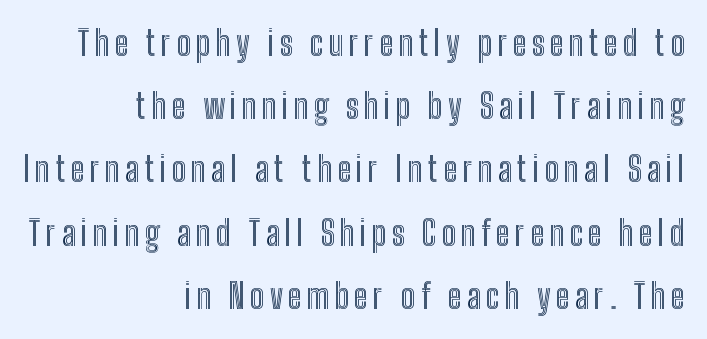
{"italic": "no", "width": "condensed", "x_height": "medium", "monospaced": "no", "underline": "no", "align": "right", "line_spacing_ratio": 1.86, "glyph_px": 34}
